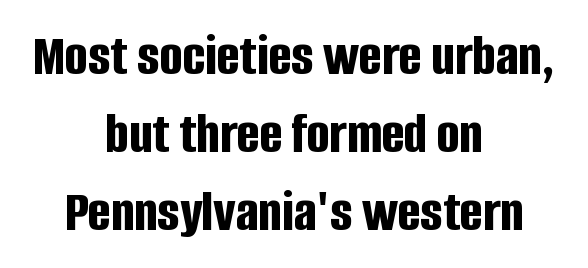
{"serif": "no", "italic": "no", "bold": "yes", "weight": "bold", "width": "condensed", "stroke_contrast": "low", "x_height": "large", "monospaced": "no", "underline": "no", "align": "center", "line_spacing": "normal", "line_spacing_ratio": 1.3, "letter_spacing": "normal", "letter_spacing_em": 0.0, "glyph_px": 60}
